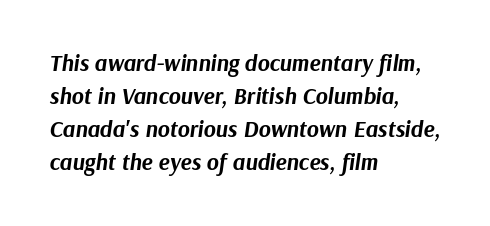
Q: Is the text bold? A: Yes.
Q: Is the text italic (slanted)? A: Yes, it leans right by about 9 degrees.
Q: Is the text underlined? A: No.
Q: How is the paragraph aligned? A: Left-aligned.
Q: Is the spacing between letters normal or unusually wide? A: Normal.
Q: Is the spacing between lines tight, normal or loose? A: Normal.
